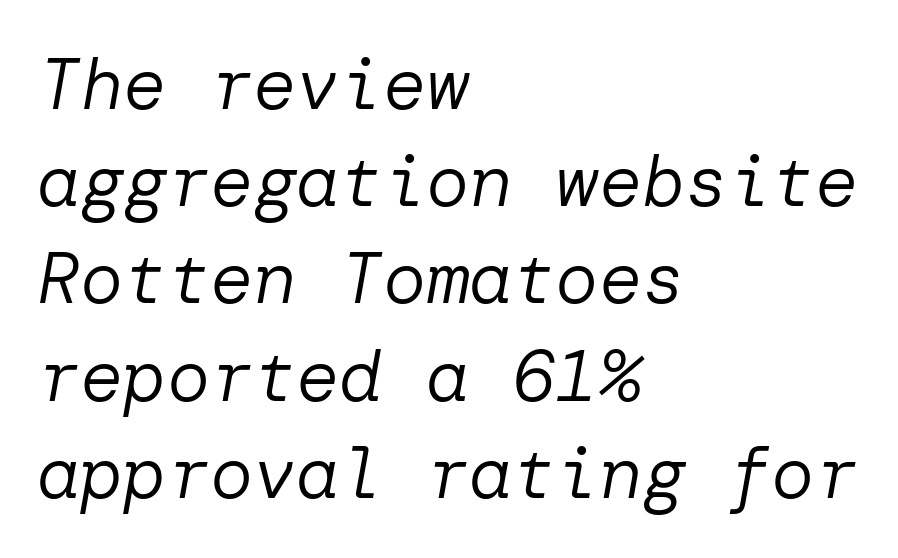
{"italic": "yes", "lean": "right", "slant_degrees": 10, "bold": "no", "weight": "regular", "width": "normal", "stroke_contrast": "low", "x_height": "medium", "underline": "no", "align": "left", "line_spacing": "normal", "line_spacing_ratio": 1.35, "letter_spacing": "normal", "letter_spacing_em": 0.0, "glyph_px": 72}
